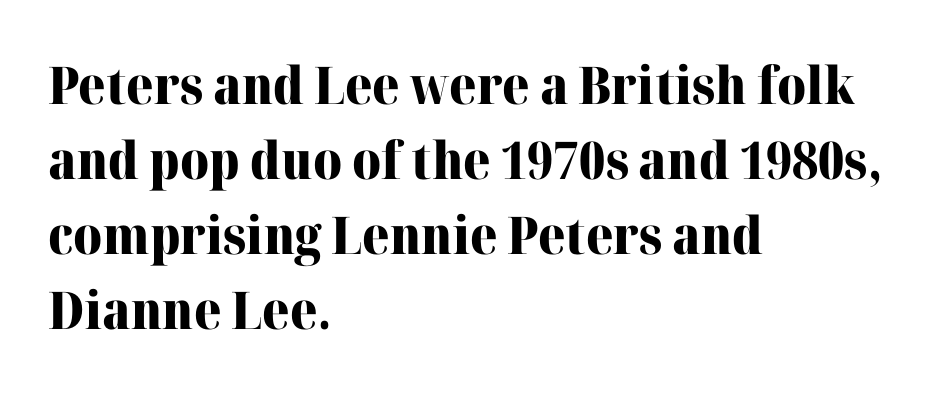
The image shows 52 px heavy serif type, upright; set left-aligned, normal line spacing (1.44x), normal letter spacing, not underlined; high stroke contrast and a medium x-height.
